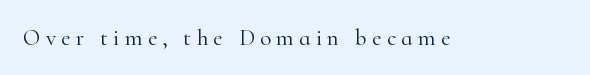
{"italic": "no", "bold": "no", "underline": "no", "letter_spacing": "wide", "letter_spacing_em": 0.23, "glyph_px": 23}
